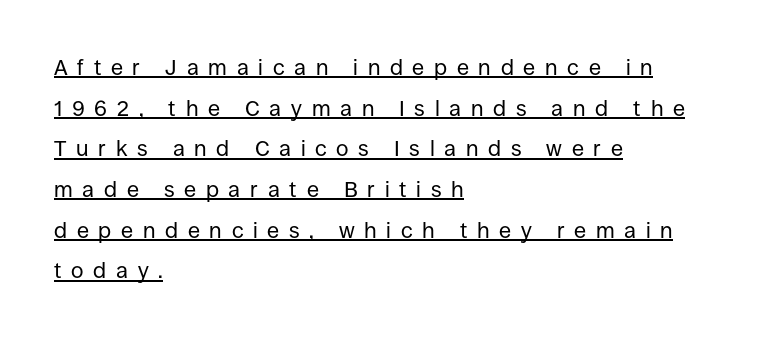
The image shows 22 px text type, upright; set left-aligned, line spacing 1.85x, unusually wide letter spacing (+0.44 em), underlined.
